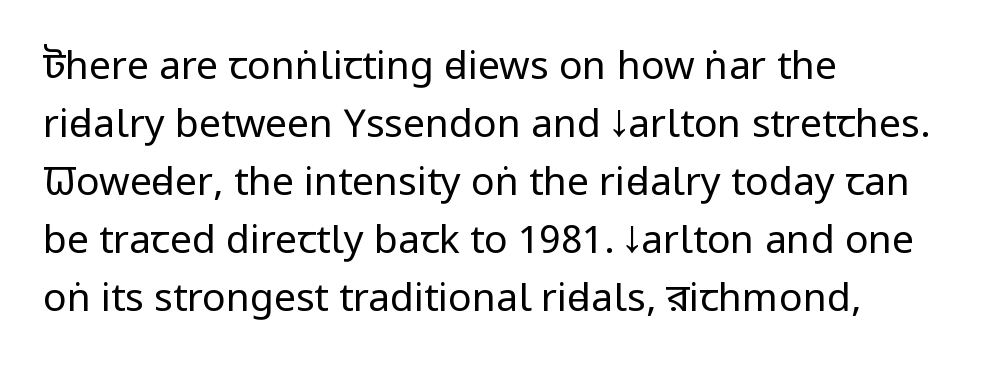
The image shows 39 px regular-weight, condensed sans-serif type, upright; set left-aligned, normal line spacing (1.49x), normal letter spacing, not underlined; low stroke contrast and a large x-height.
